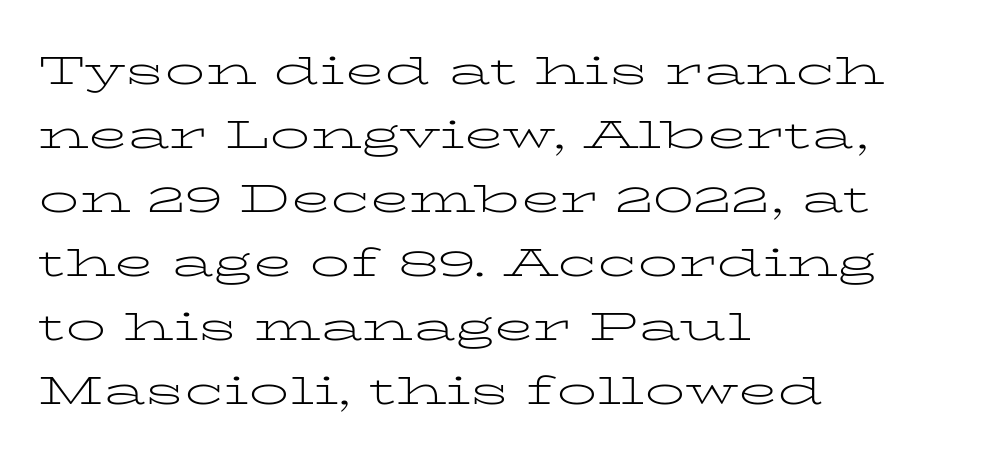
Q: Is the text bold? A: No.
Q: Is the text italic (slanted)? A: No, it is upright.
Q: Is the typeface a serif or a sans-serif typeface? A: Serif.
Q: Is the text underlined? A: No.
Q: How is the paragraph aligned? A: Left-aligned.
Q: Is the spacing between letters normal or unusually wide? A: Normal.
Q: Is the spacing between lines tight, normal or loose? A: Normal.
Q: Width (condensed, normal, or wide)? A: Wide.
Q: Stroke contrast? A: Low.
Q: x-height? A: Medium.
Q: Monospaced? A: No.
